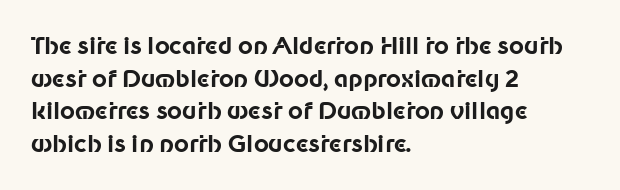
Here the glyphs are tracked normally, forming tight word shapes. One-word summary of the alignment: left. In terms of posture, this sample is upright. Notice how thick the strokes are: this is what a full bold looks like. The lines sit at an ordinary, default distance from one another.
